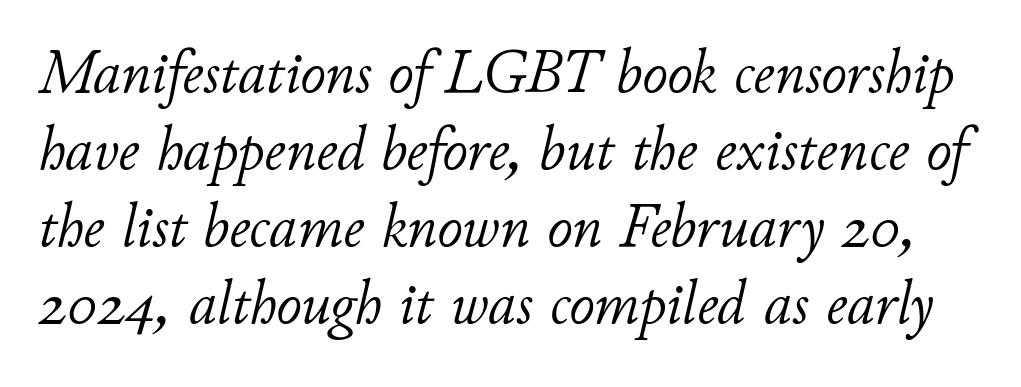
The image shows 62 px light type, italic (leaning right); set line spacing 1.24x, normal letter spacing, not underlined; low stroke contrast and a small x-height.
